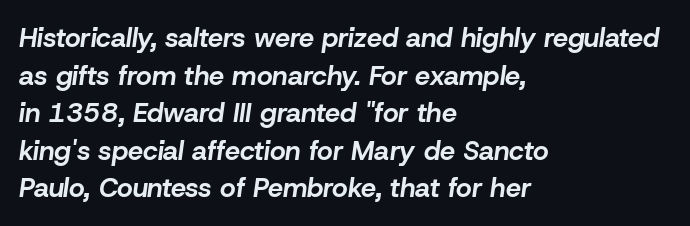
{"italic": "yes", "lean": "right", "slant_degrees": 8, "bold": "yes", "underline": "no", "align": "left", "line_spacing": "normal", "line_spacing_ratio": 1.39, "letter_spacing": "normal", "letter_spacing_em": 0.0, "glyph_px": 27}
